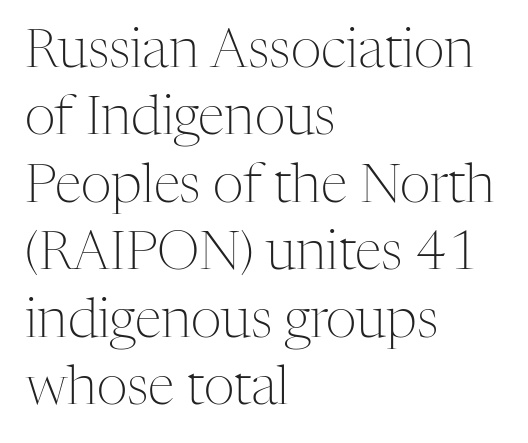
{"serif": "yes", "italic": "no", "bold": "no", "weight": "light", "width": "normal", "stroke_contrast": "medium", "x_height": "medium", "monospaced": "no", "underline": "no", "align": "left", "line_spacing": "normal", "line_spacing_ratio": 1.25, "letter_spacing": "normal", "letter_spacing_em": 0.0, "glyph_px": 54}
